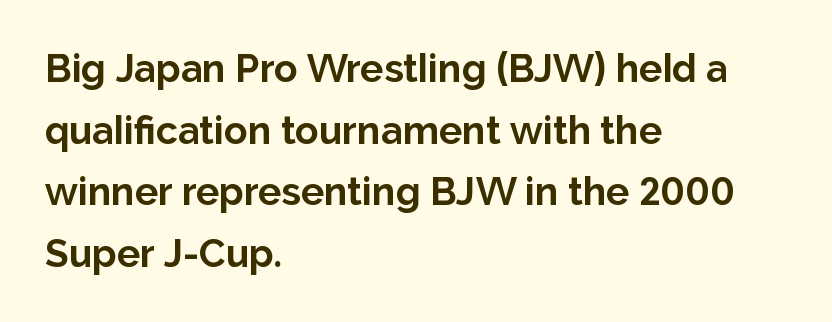
The image shows 39 px bold sans-serif type, upright; set left-aligned, normal line spacing (1.58x), normal letter spacing, not underlined; low stroke contrast and a medium x-height.
